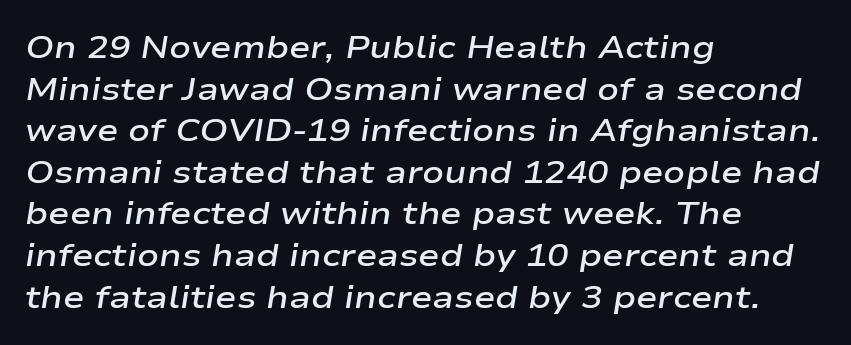
The passage shown is semibold, sitting just below true bold. The type is set solid horizontally, with unmodified tracking. Teacher's note: observe the even left margin — that is flush-left alignment. Glance below the letters and you will spot only blank space. Summary of vertical rhythm: regular, with standard interline spacing.
